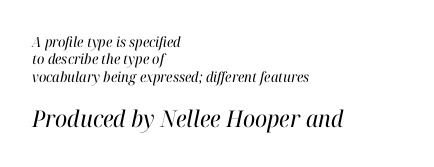
The image shows 23 px text type, italic (leaning right); set left-aligned, line spacing 1.24x, normal letter spacing, not underlined; the second (bottom) block is 1.64x larger.
